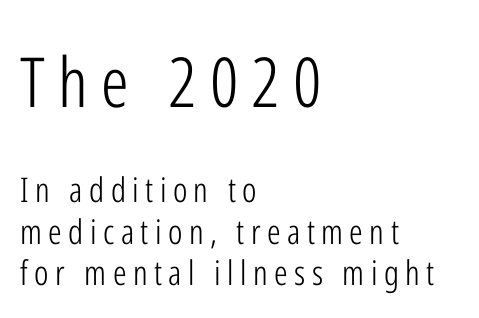
Q: Is the text bold? A: No.
Q: Is the text italic (slanted)? A: No, it is upright.
Q: Is the typeface a serif or a sans-serif typeface? A: Sans-serif.
Q: Is the text underlined? A: No.
Q: How is the paragraph aligned? A: Left-aligned.
Q: Which block of text is set in a larger size, the first (top) or the second (bottom)? A: The first (top) one.
Q: Width (condensed, normal, or wide)? A: Condensed.
Q: Stroke contrast? A: Low.
Q: x-height? A: Medium.
Q: Monospaced? A: No.
